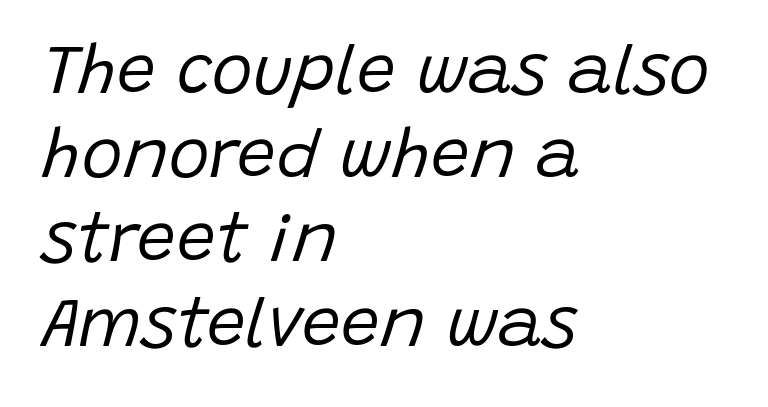
{"italic": "yes", "lean": "right", "slant_degrees": 15, "bold": "no", "weight": "regular", "width": "normal", "stroke_contrast": "low", "x_height": "large", "monospaced": "no", "underline": "no", "align": "left", "line_spacing_ratio": 1.22, "letter_spacing": "normal", "letter_spacing_em": 0.0, "glyph_px": 69}
